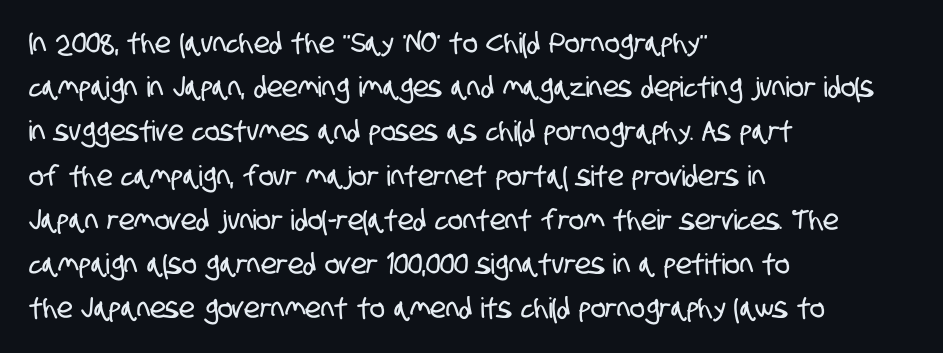
A normal amount of white space separates one row of letters from the next. Clear beneath every line of the passage. I'd call this a sans setting — the letters go barefoot. The type is set solid horizontally, with unmodified tracking. Is this a fixed-width face? No — the glyphs have proportional, varying widths. This rendering uses left alignment, leaving the right contour irregular.
